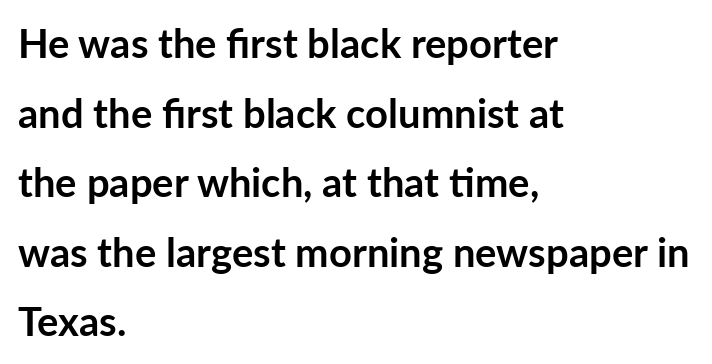
Q: Is the text bold? A: Yes.
Q: Is the text italic (slanted)? A: No, it is upright.
Q: Is the typeface a serif or a sans-serif typeface? A: Sans-serif.
Q: Is the text underlined? A: No.
Q: How is the paragraph aligned? A: Left-aligned.
Q: Is the spacing between letters normal or unusually wide? A: Normal.
Q: Width (condensed, normal, or wide)? A: Normal.
Q: Stroke contrast? A: Low.
Q: x-height? A: Medium.
Q: Monospaced? A: No.
